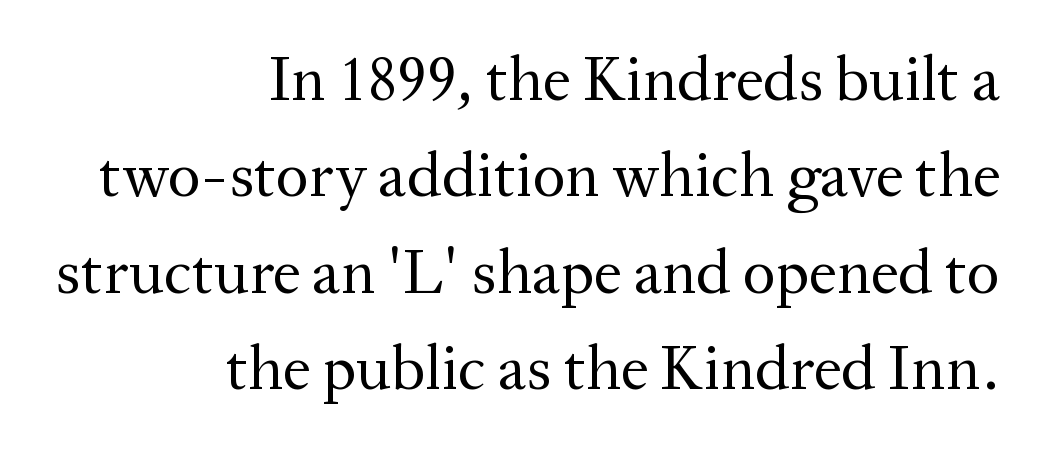
The image shows 63 px regular-weight serif type, upright; set right-aligned, normal line spacing (1.53x), normal letter spacing, not underlined; medium stroke contrast and a medium x-height.
